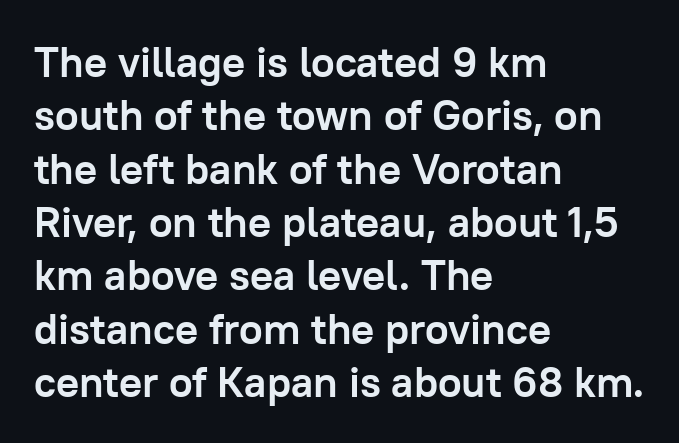
Font category for this specimen: sans-serif. Caption: multi-line text, flush left, ragged right. Decoration check: the copy has no underline. You could not count columns in this text — the font is proportionally spaced. Weight check: bold — yes, fully. Look at the tracking — it's just the regular setting, nothing added.
